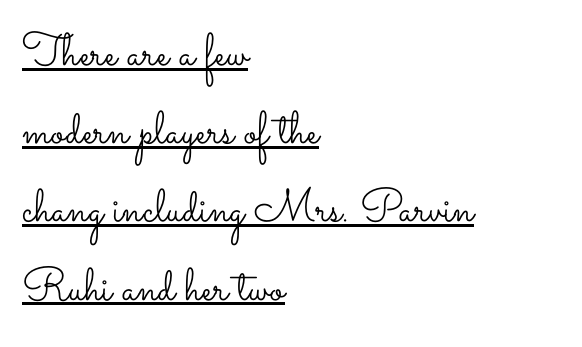
The lines are quadded left. Proportional: the letters do not fall into vertical columns. Nothing unusual about the tracking: characters are spaced as the font intends.
